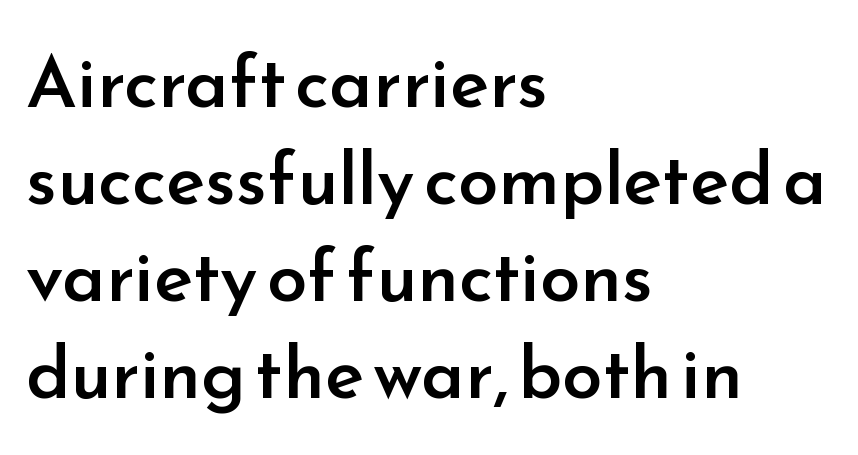
{"serif": "no", "italic": "no", "bold": "semi", "weight": "semibold", "width": "normal", "stroke_contrast": "low", "x_height": "small", "monospaced": "no", "underline": "no", "align": "left", "line_spacing": "normal", "line_spacing_ratio": 1.33, "letter_spacing": "normal", "letter_spacing_em": 0.0, "glyph_px": 73}
